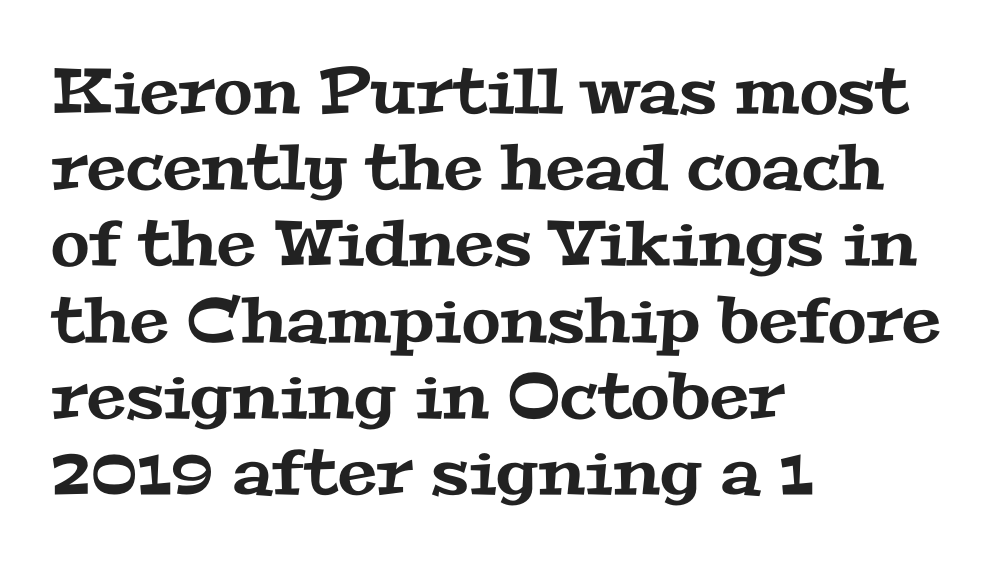
Just letters on the line, the space beneath them empty. Does the copy run flush right? No — it runs flush left. The horizontal fit of the characters is conventional and even. Classification — serif. Note the varied advance widths — an 'i' is clearly narrower than an 'm'.
